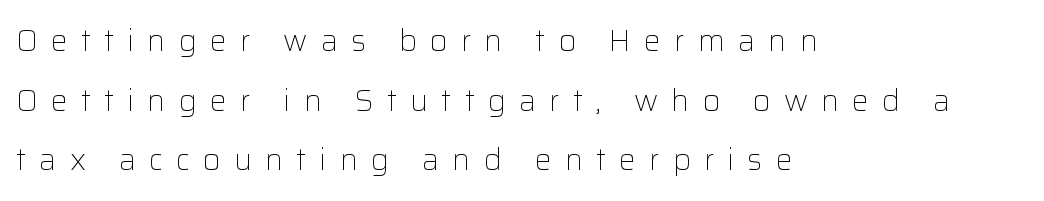
{"serif": "no", "italic": "no", "bold": "no", "weight": "light", "width": "normal", "stroke_contrast": "low", "x_height": "medium", "monospaced": "no", "underline": "no", "align": "left", "line_spacing": "loose", "line_spacing_ratio": 1.99, "letter_spacing": "wide", "letter_spacing_em": 0.44, "glyph_px": 30}
